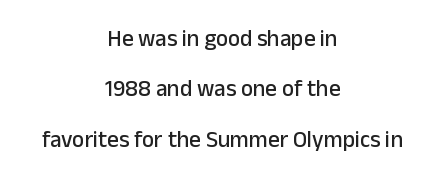
The image shows 23 px text type, upright; set centered, loose line spacing (2.19x), normal letter spacing, not underlined.
